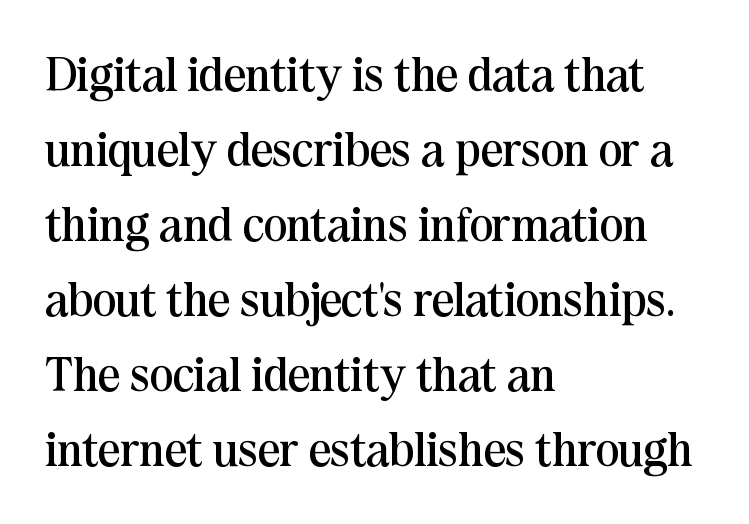
The image shows 49 px regular-weight serif type, upright; set left-aligned, normal line spacing (1.53x), normal letter spacing, not underlined; medium stroke contrast and a medium x-height.
